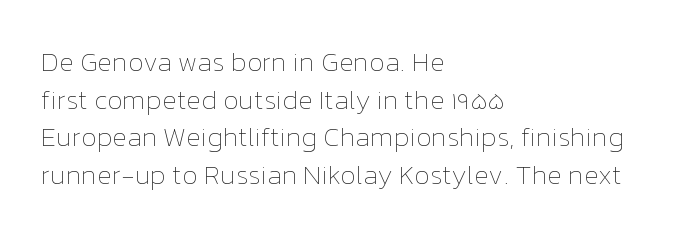
Notice how the stems are strictly vertical — no italics here. A bare baseline throughout the passage. Inter-character spacing is left at the font's built-in metrics. Vertical spacing — default. The ragged edge is on the right, which tells us the setting is flush left. The font sits on the lighter half of the weight spectrum, regular included.
